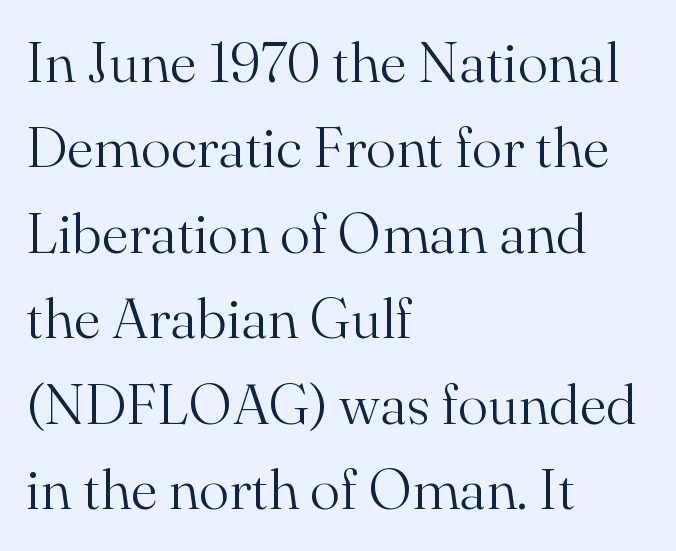
Q: Is the text bold? A: No.
Q: Is the text italic (slanted)? A: No, it is upright.
Q: Is the typeface a serif or a sans-serif typeface? A: Serif.
Q: Is the text underlined? A: No.
Q: How is the paragraph aligned? A: Left-aligned.
Q: Is the spacing between letters normal or unusually wide? A: Normal.
Q: Is the spacing between lines tight, normal or loose? A: Normal.
Q: Width (condensed, normal, or wide)? A: Normal.
Q: Stroke contrast? A: Medium.
Q: x-height? A: Small.
Q: Monospaced? A: No.
